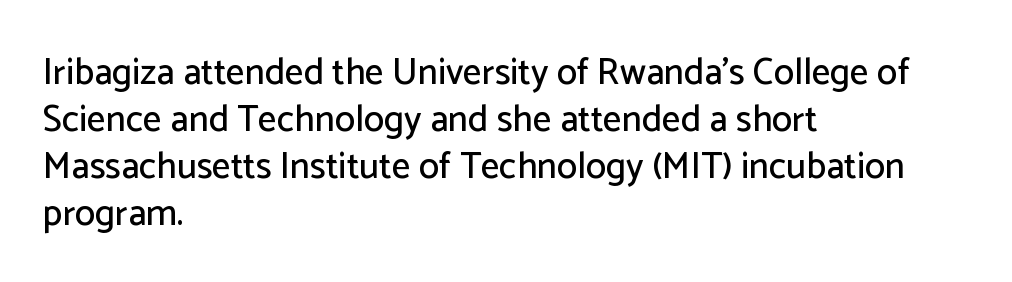
Descender tails drop into unmarked territory. The specimen reads as upright at a glance. Character widths vary here, with narrow letters taking less room than wide ones. The passage shown is typeset with a sans-serif family. Every row of glyphs begins at an identical x-position on the left.
